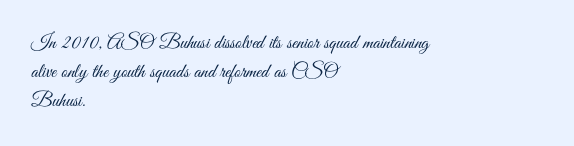
A normal amount of white space separates one row of letters from the next. The foot of each line stays bare and open. The ragged edge is on the right, which tells us the setting is flush left. No chunkiness to these letters — they're not bold. Does extra space separate the letters? No, they use regular spacing.
